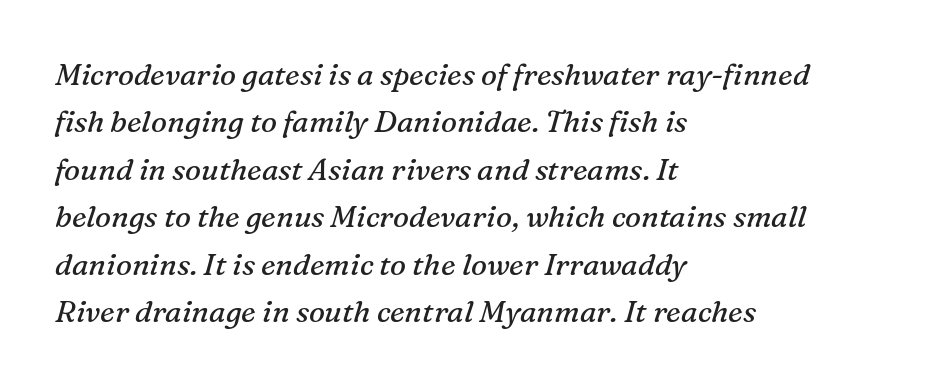
Horizontal alignment here is leftward, the default for most running prose. Descenders hang freely into open space. Characters follow at the spacing the type designer built in. Leading matches the norm, producing a regular column. The typography opts for an oblique posture over an upright one. Is this a sans? No — the strokes have serifs.
